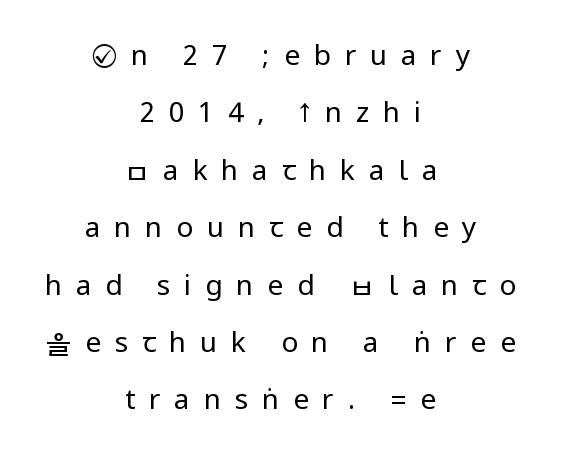
Q: Is the text bold? A: No.
Q: Is the text italic (slanted)? A: No, it is upright.
Q: Is the typeface a serif or a sans-serif typeface? A: Sans-serif.
Q: Is the text underlined? A: No.
Q: How is the paragraph aligned? A: Centered.
Q: Is the spacing between letters normal or unusually wide? A: Unusually wide.
Q: Is the spacing between lines tight, normal or loose? A: Loose.
Q: Width (condensed, normal, or wide)? A: Condensed.
Q: Stroke contrast? A: Low.
